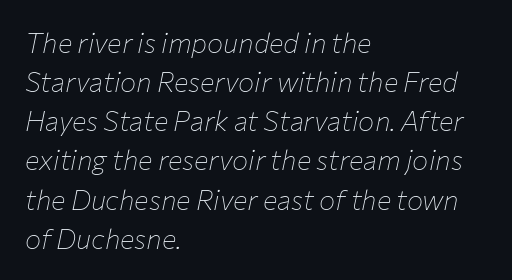
The image shows 27 px text type, italic (leaning right); set left-aligned, normal line spacing (1.45x), normal letter spacing, not underlined.
